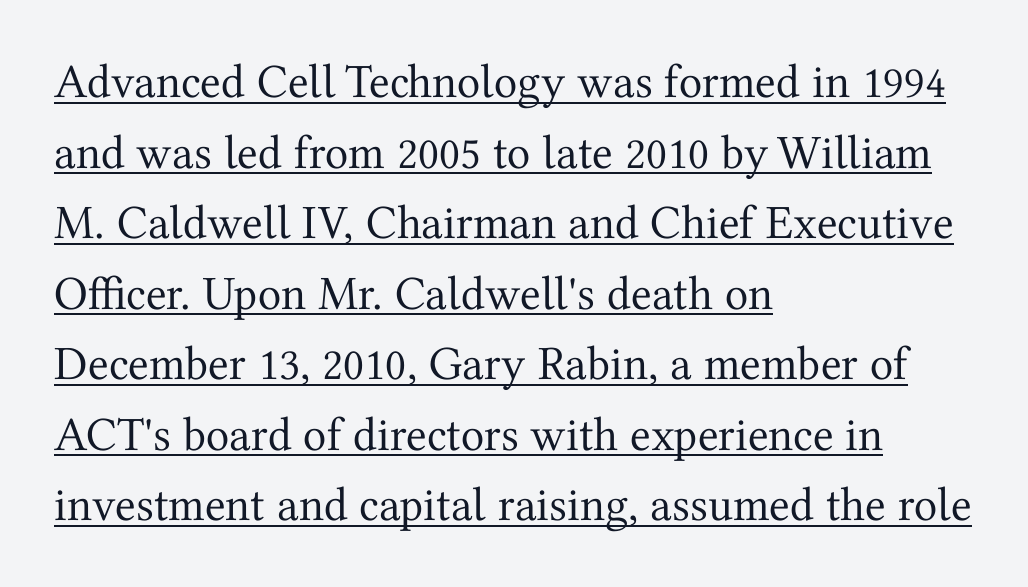
The image shows 48 px regular-weight serif type, upright; set left-aligned, normal line spacing (1.47x), normal letter spacing, underlined; medium stroke contrast and a medium x-height.
